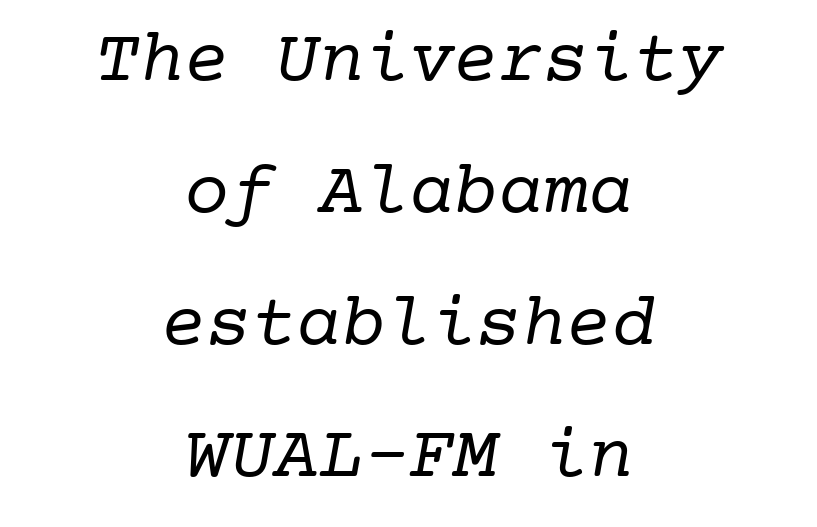
The image shows 75 px regular-weight serif type, monospaced; set centered, line spacing 1.76x, normal letter spacing, not underlined; low stroke contrast and a medium x-height.
